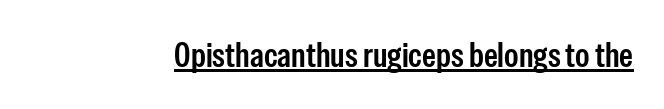
The image shows 35 px condensed sans-serif type, upright; set normal letter spacing, underlined; low stroke contrast and a medium x-height.
